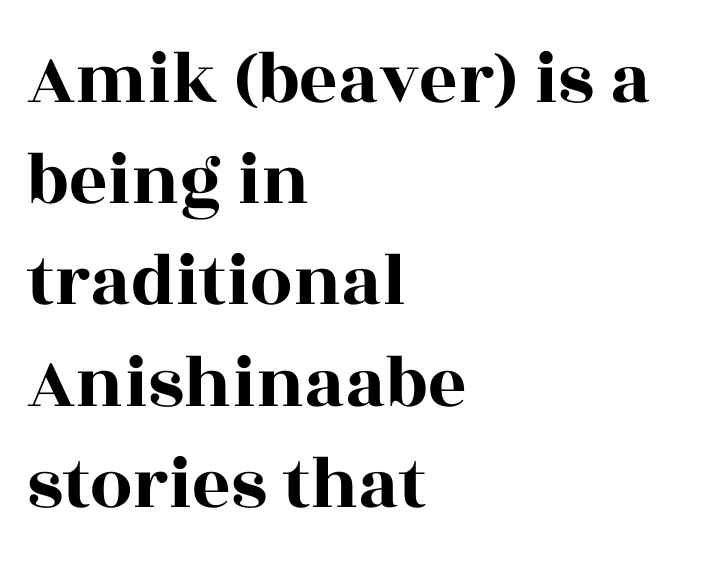
Q: Is the text italic (slanted)? A: No, it is upright.
Q: Is the typeface a serif or a sans-serif typeface? A: Serif.
Q: Is the text underlined? A: No.
Q: How is the paragraph aligned? A: Left-aligned.
Q: Is the spacing between letters normal or unusually wide? A: Normal.
Q: Is the spacing between lines tight, normal or loose? A: Normal.
Q: Width (condensed, normal, or wide)? A: Wide.
Q: x-height? A: Large.
Q: Monospaced? A: No.
